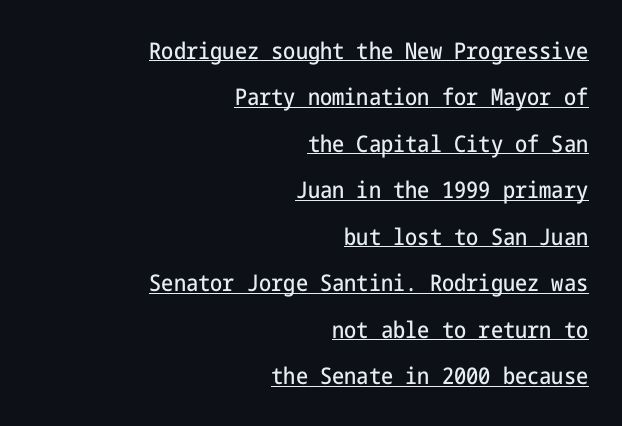
The image shows 23 px text type, upright; set right-aligned, loose line spacing (2.02x), normal letter spacing, underlined.
